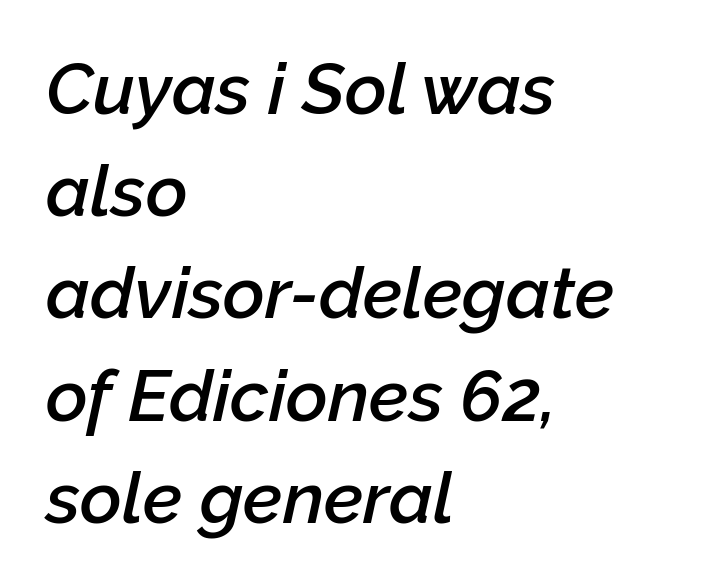
The image shows 72 px semibold type, italic (leaning right); set left-aligned, normal line spacing (1.42x), normal letter spacing, not underlined; low stroke contrast and a medium x-height.
